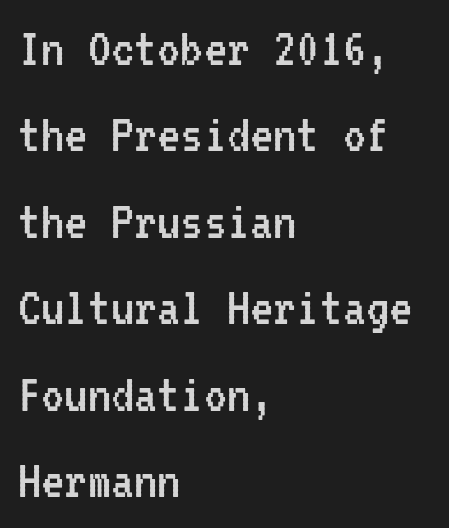
Q: Is the text bold? A: No.
Q: Is the text italic (slanted)? A: No, it is upright.
Q: Is the typeface a serif or a sans-serif typeface? A: Sans-serif.
Q: Is the text underlined? A: No.
Q: How is the paragraph aligned? A: Left-aligned.
Q: Is the spacing between letters normal or unusually wide? A: Normal.
Q: Is the spacing between lines tight, normal or loose? A: Normal.
Q: Width (condensed, normal, or wide)? A: Condensed.
Q: Stroke contrast? A: Low.
Q: x-height? A: Medium.
Q: Monospaced? A: Yes.
